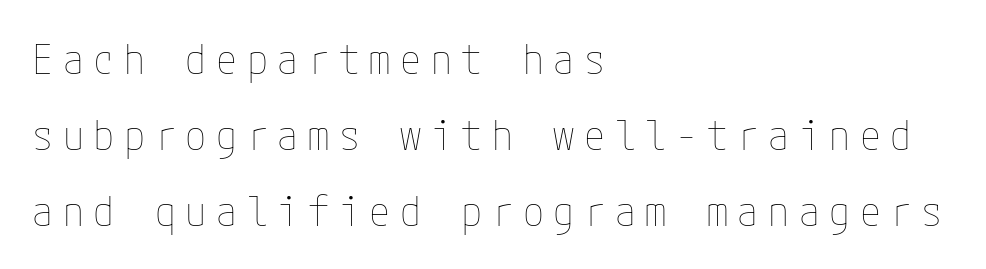
The image shows 42 px thin, condensed type, upright; set left-aligned, line spacing 1.81x, unusually wide letter spacing (+0.23 em), not underlined; low stroke contrast and a medium x-height.
